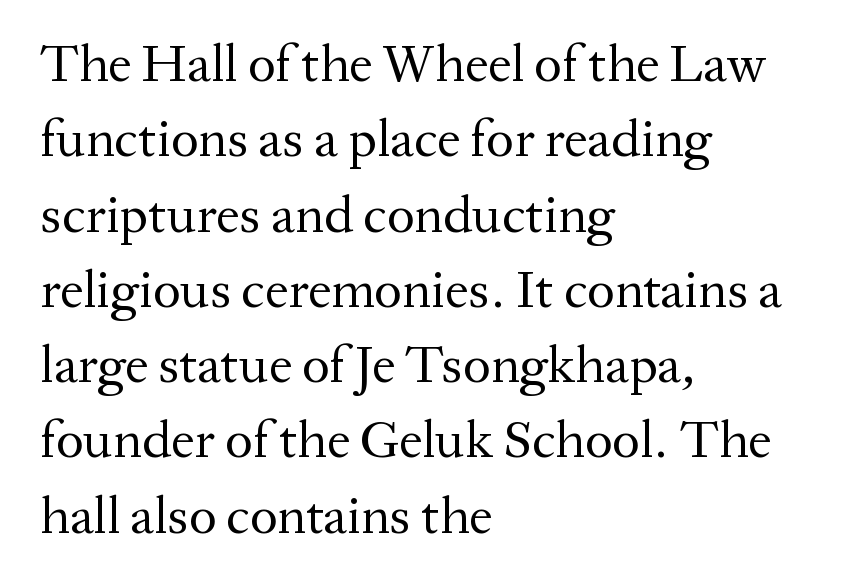
The image shows 53 px regular-weight serif type, upright; set left-aligned, normal line spacing (1.42x), normal letter spacing, not underlined; medium stroke contrast and a medium x-height.
